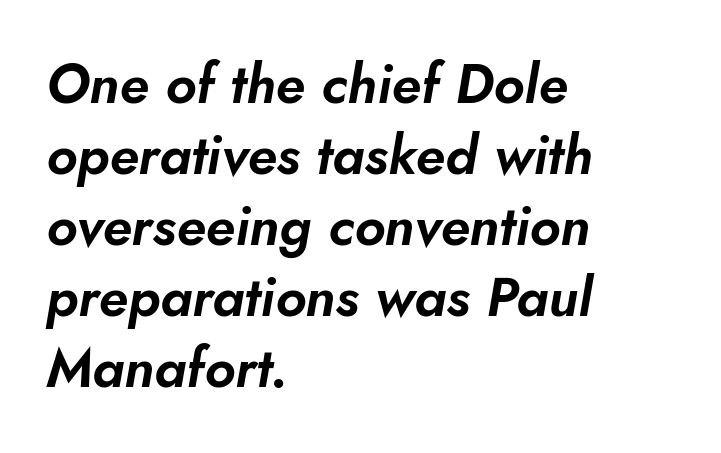
Q: Is the text italic (slanted)? A: Yes, it leans right by about 10 degrees.
Q: Is the text underlined? A: No.
Q: How is the paragraph aligned? A: Left-aligned.
Q: Is the spacing between letters normal or unusually wide? A: Normal.
Q: Is the spacing between lines tight, normal or loose? A: Normal.
Q: Width (condensed, normal, or wide)? A: Normal.
Q: Stroke contrast? A: Low.
Q: x-height? A: Small.
Q: Monospaced? A: No.
